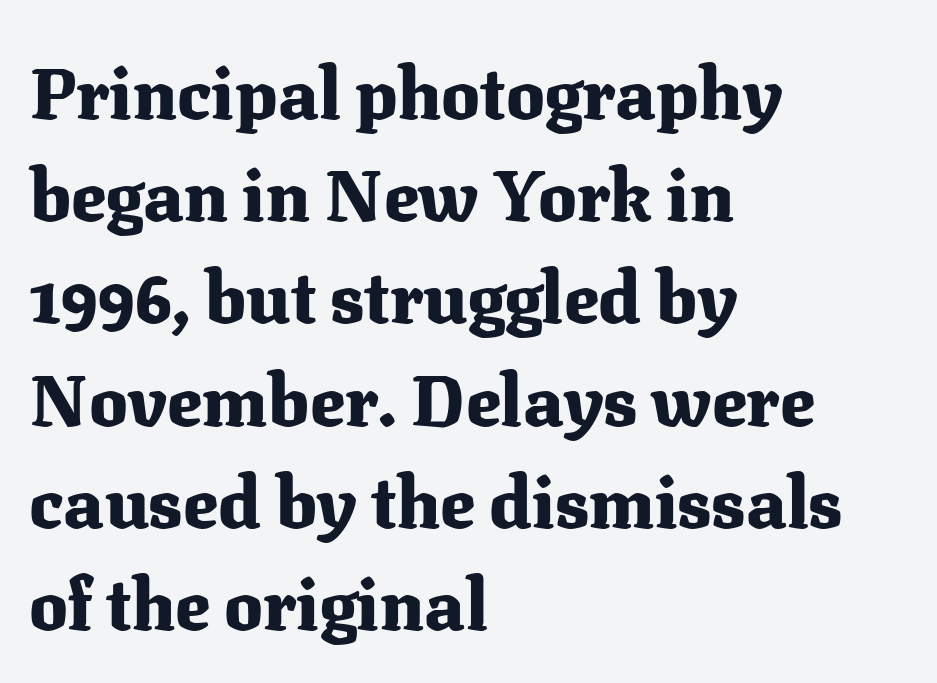
The image shows 72 px heavy serif type, upright; set left-aligned, normal line spacing (1.42x), normal letter spacing, not underlined; medium stroke contrast and a medium x-height.
